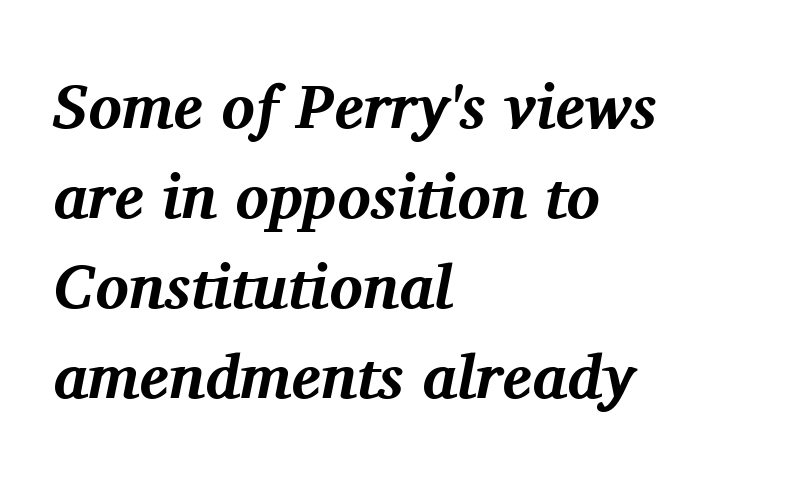
{"serif": "yes", "italic": "yes", "lean": "right", "slant_degrees": 11, "bold": "yes", "weight": "bold", "width": "normal", "stroke_contrast": "medium", "x_height": "medium", "monospaced": "no", "underline": "no", "align": "left", "line_spacing": "normal", "line_spacing_ratio": 1.45, "letter_spacing": "normal", "letter_spacing_em": 0.0, "glyph_px": 62}
